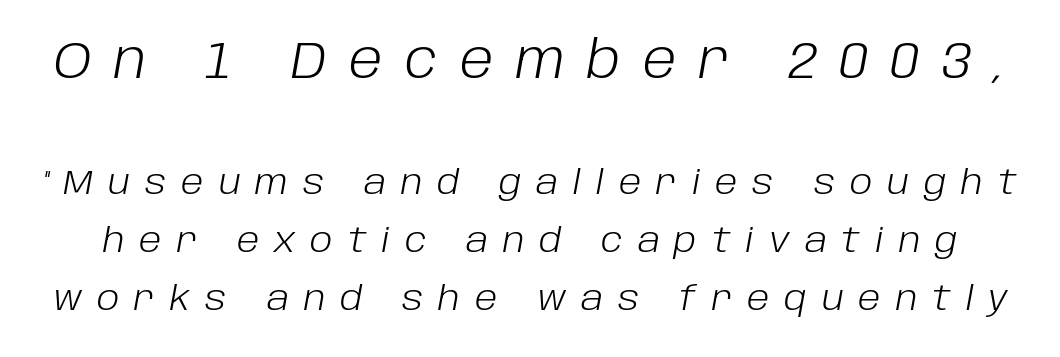
{"italic": "yes", "lean": "right", "slant_degrees": 10, "bold": "no", "weight": "light", "width": "normal", "stroke_contrast": "low", "x_height": "large", "monospaced": "no", "underline": "no", "line_spacing_ratio": 1.72, "letter_spacing": "wide", "letter_spacing_em": 0.44, "larger_block": "first", "size_ratio": 1.5, "glyph_px": 51}
